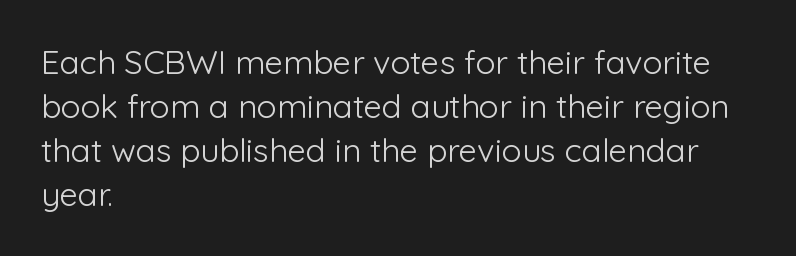
Q: Is the text bold? A: No.
Q: Is the text italic (slanted)? A: No, it is upright.
Q: Is the typeface a serif or a sans-serif typeface? A: Sans-serif.
Q: Is the text underlined? A: No.
Q: How is the paragraph aligned? A: Left-aligned.
Q: Is the spacing between letters normal or unusually wide? A: Normal.
Q: Is the spacing between lines tight, normal or loose? A: Normal.
Q: Width (condensed, normal, or wide)? A: Normal.
Q: Stroke contrast? A: Low.
Q: x-height? A: Medium.
Q: Monospaced? A: No.
